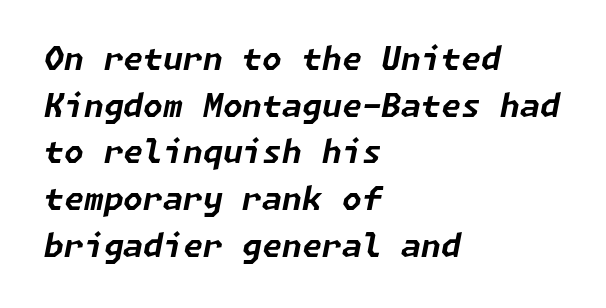
The image shows 32 px bold type, italic (leaning right); set left-aligned, normal line spacing (1.46x), normal letter spacing, not underlined; low stroke contrast and a medium x-height.
